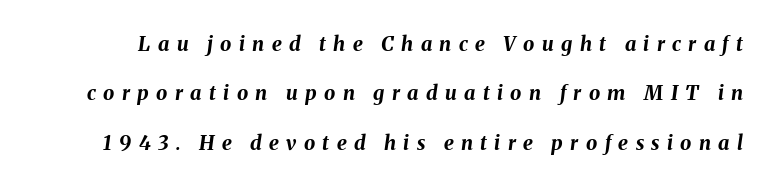
Thick stems and heavy bowls — unmistakably bold. One glance says open: line gaps are wider than usual. Decoration check: the copy has no underline. Honestly, the letter spacing is so wide it's the main thing you notice.
